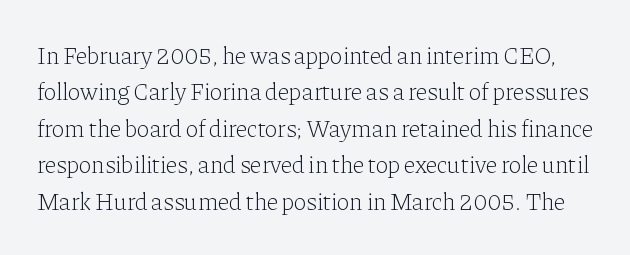
The line-height multiplier appears to be the usual default. Notice how the stems are strictly vertical — no italics here. Does extra space separate the letters? No, they use regular spacing. Nothing heavy about these letters — not bold at all. Beneath every word, the page is bare.
